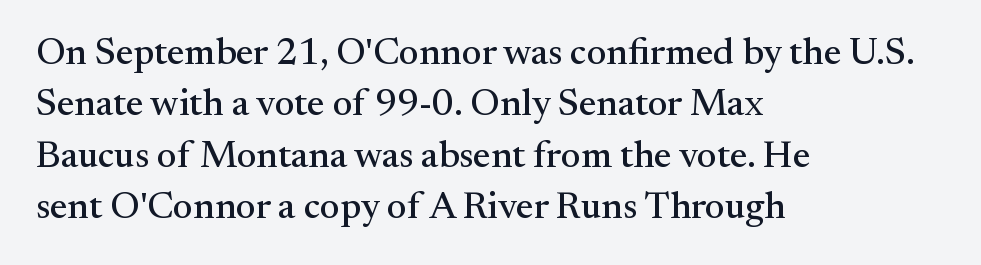
The image shows 38 px serif type, upright; set left-aligned, normal line spacing (1.35x), normal letter spacing, not underlined; medium stroke contrast and a small x-height.
